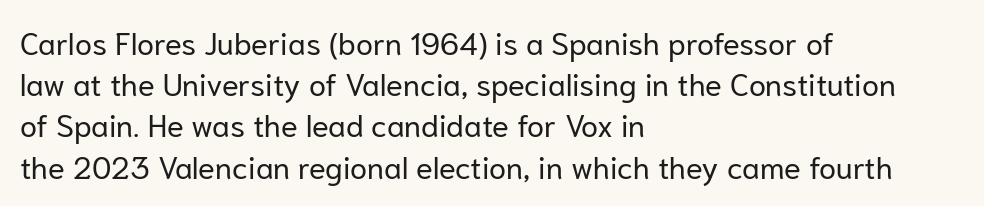
The lines sit at an ordinary, default distance from one another. The typesetter chose a ragged-right arrangement here. Serif or sans? Sans — the stroke terminals are bare. Nobody touched the tracking dial on this one. No heavy texture on the line: the type isn't bold.
